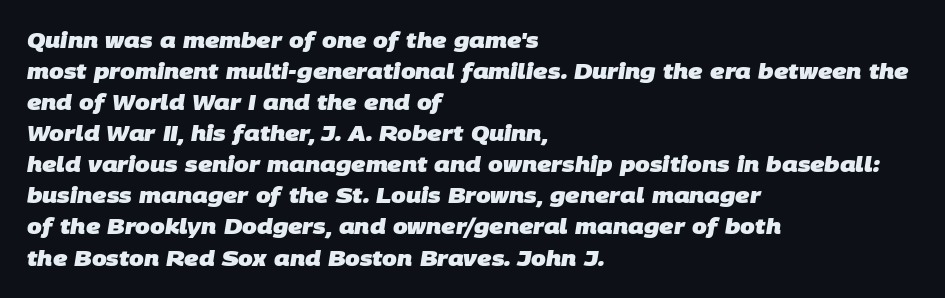
{"bold": "yes", "underline": "no", "align": "left", "line_spacing": "normal", "line_spacing_ratio": 1.48, "letter_spacing": "normal", "letter_spacing_em": 0.0, "glyph_px": 21}
